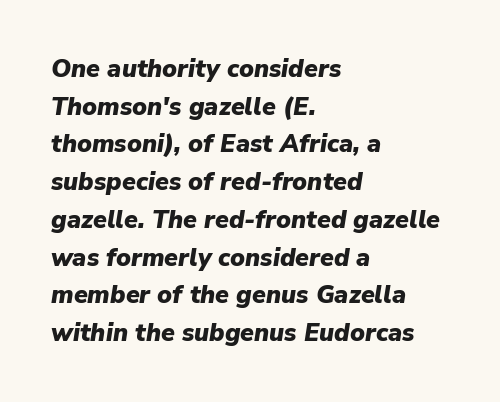
The image shows 25 px bold type, italic (leaning right); set left-aligned, normal line spacing (1.51x), normal letter spacing, not underlined.
